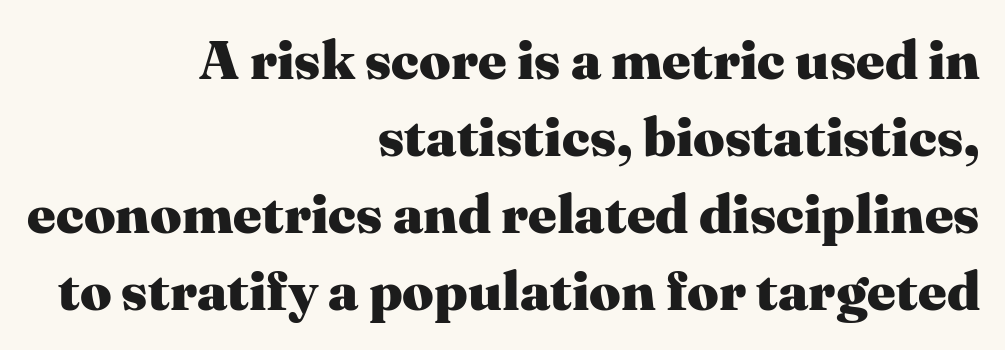
Successive baselines arrive at the customary interval. Every row of glyphs terminates at an identical x-position on the right. Typographic density is high because the face is bold. Type without underlining. No extra tracking has been applied to these lines. When letters stand straight like this, we call the style roman or upright.
